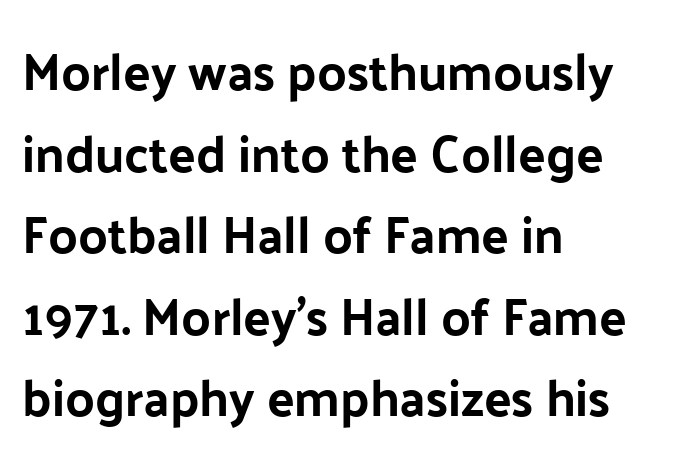
{"serif": "no", "italic": "no", "width": "normal", "stroke_contrast": "low", "x_height": "medium", "monospaced": "no", "underline": "no", "align": "left", "line_spacing": "normal", "line_spacing_ratio": 1.6, "letter_spacing": "normal", "letter_spacing_em": 0.0, "glyph_px": 51}
